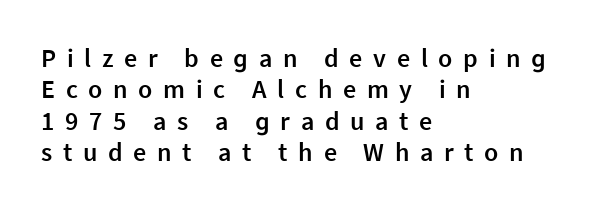
{"italic": "no", "bold": "semi", "underline": "no", "align": "left", "line_spacing_ratio": 1.21, "letter_spacing": "wide", "letter_spacing_em": 0.41, "glyph_px": 26}
